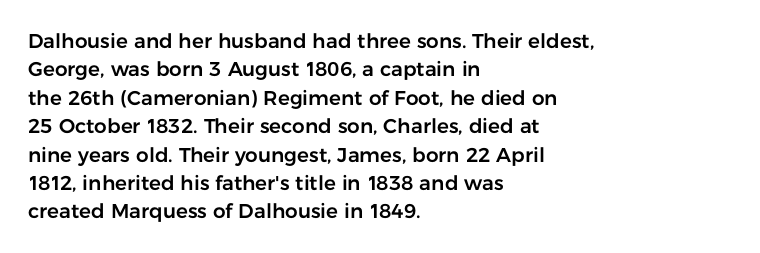
Q: Is the text italic (slanted)? A: No, it is upright.
Q: Is the text underlined? A: No.
Q: How is the paragraph aligned? A: Left-aligned.
Q: Is the spacing between letters normal or unusually wide? A: Normal.
Q: Is the spacing between lines tight, normal or loose? A: Normal.
